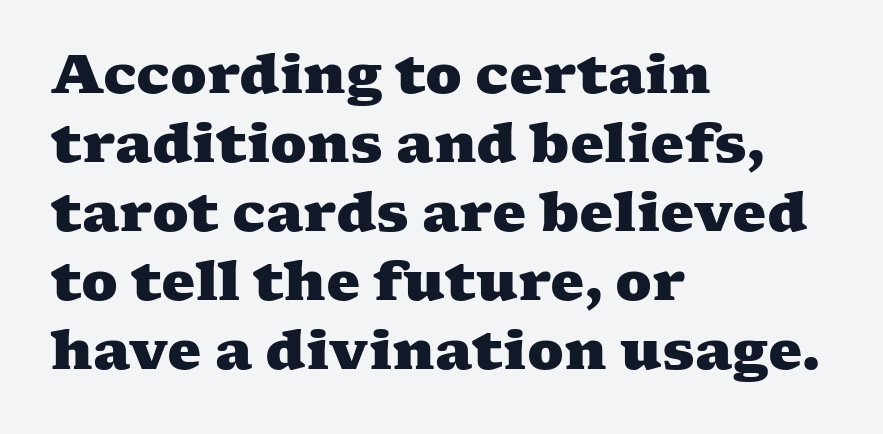
The image shows 54 px heavy, wide serif type; set left-aligned, normal line spacing (1.28x), normal letter spacing, not underlined; medium stroke contrast and a medium x-height.
